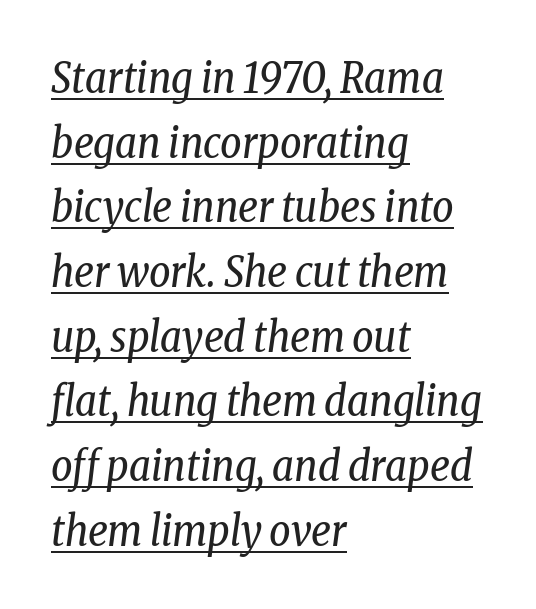
The image shows 42 px regular-weight, condensed serif type, italic (leaning right); set left-aligned, normal line spacing (1.54x), normal letter spacing, underlined; low stroke contrast and a medium x-height.
